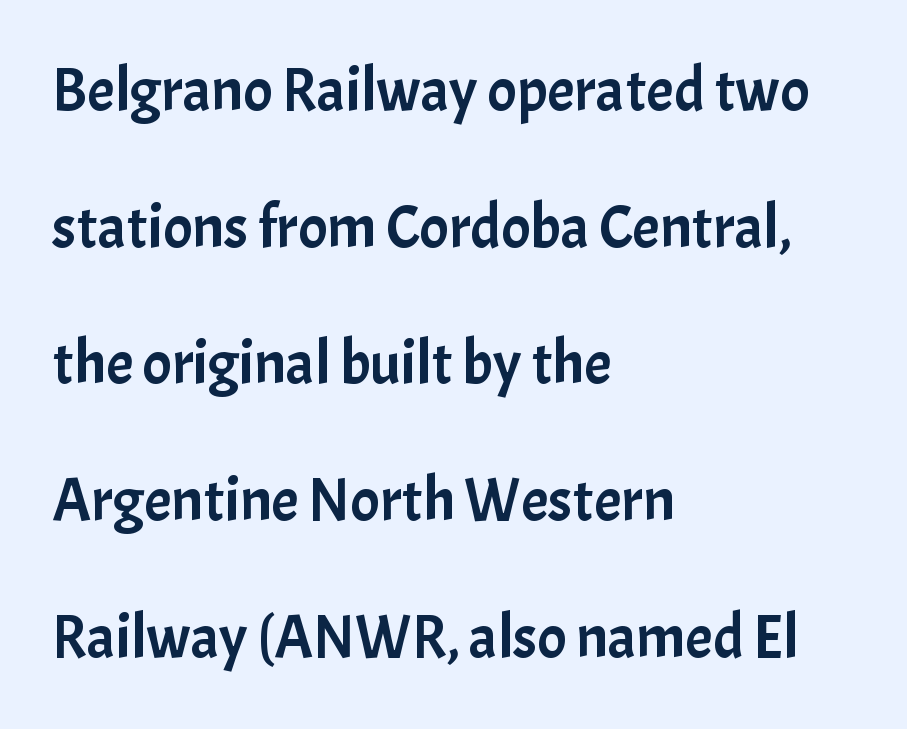
{"serif": "no", "italic": "no", "width": "normal", "stroke_contrast": "low", "x_height": "medium", "monospaced": "no", "underline": "no", "align": "left", "line_spacing": "loose", "line_spacing_ratio": 2.24, "letter_spacing": "normal", "letter_spacing_em": 0.0, "glyph_px": 61}
